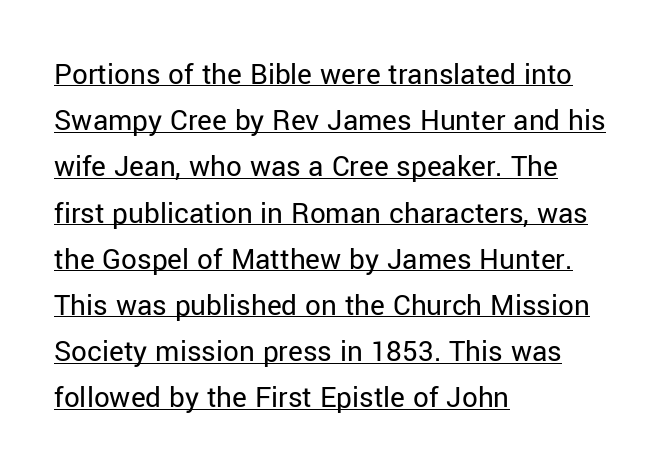
Characters remain perfectly vertical along every line. Check the space under the baseline: a stroke is drawn there. Letterform terminals end flat and unadorned throughout the passage. Vertical spacing — default. The setting favours the left margin, as ordinary paragraphs usually do. The passage shown is not bold in any degree.
